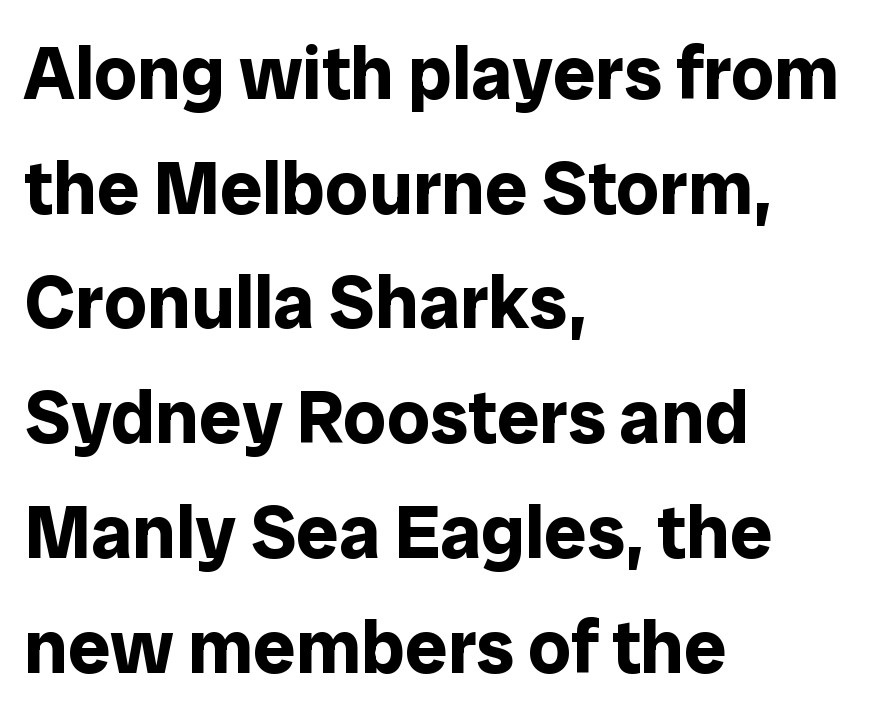
Q: Is the text bold? A: Yes.
Q: Is the text italic (slanted)? A: No, it is upright.
Q: Is the typeface a serif or a sans-serif typeface? A: Sans-serif.
Q: Is the text underlined? A: No.
Q: How is the paragraph aligned? A: Left-aligned.
Q: Is the spacing between letters normal or unusually wide? A: Normal.
Q: Is the spacing between lines tight, normal or loose? A: Normal.
Q: Width (condensed, normal, or wide)? A: Normal.
Q: Stroke contrast? A: Low.
Q: x-height? A: Medium.
Q: Monospaced? A: No.
